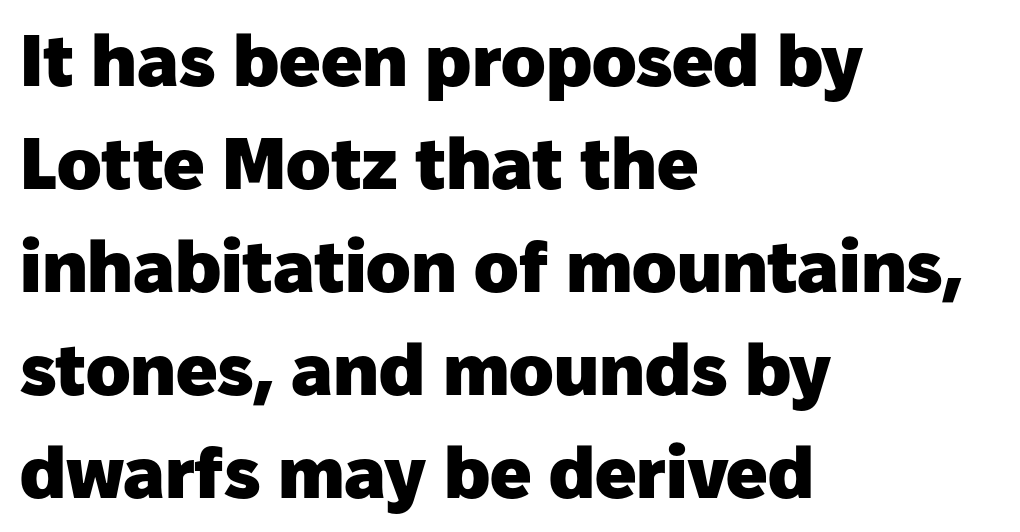
{"serif": "no", "italic": "no", "bold": "yes", "weight": "heavy", "width": "normal", "stroke_contrast": "low", "x_height": "medium", "monospaced": "no", "underline": "no", "align": "left", "line_spacing": "normal", "line_spacing_ratio": 1.41, "letter_spacing": "normal", "letter_spacing_em": 0.0, "glyph_px": 73}
